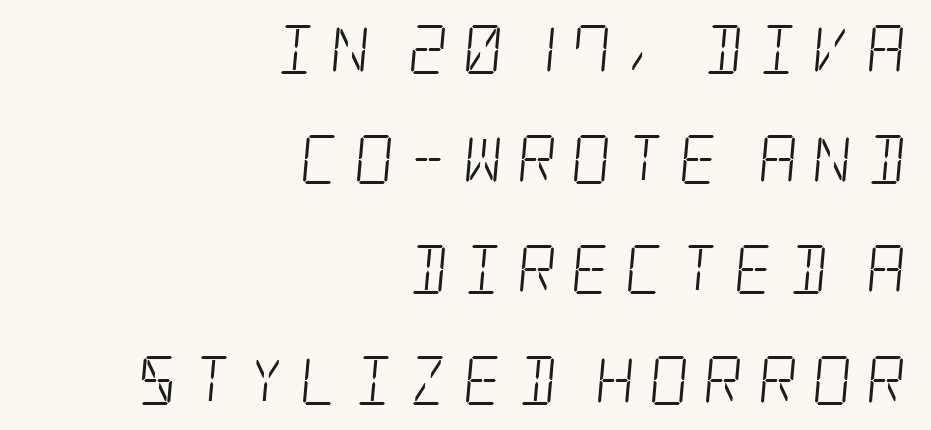
Every row of glyphs terminates at an identical x-position on the right. This sample trades compactness for vertical openness between lines. Quick note: underline off. Unbolded letterforms with no extra heft. Font category for this specimen: serif.
